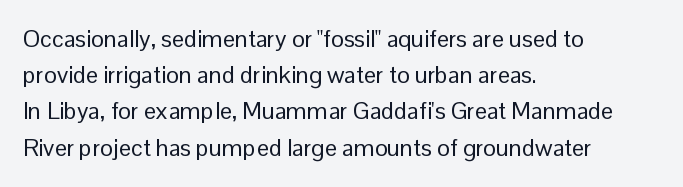
Default kerning and tracking; the words read as compact shapes. Tall strokes in this sample are plumb rather than angled. This rendering uses left alignment, leaving the right contour irregular. Students, observe: this is what conventionally led text looks like. Each stroke keeps to a modest, everyday thickness or less. Honestly, there is no underline to notice here at all.
